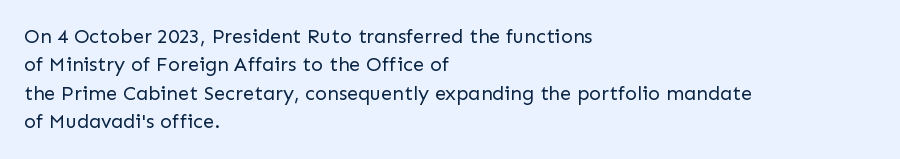
Q: Is the text bold? A: No.
Q: Is the text italic (slanted)? A: No, it is upright.
Q: Is the text underlined? A: No.
Q: How is the paragraph aligned? A: Left-aligned.
Q: Is the spacing between letters normal or unusually wide? A: Normal.
Q: Is the spacing between lines tight, normal or loose? A: Normal.
